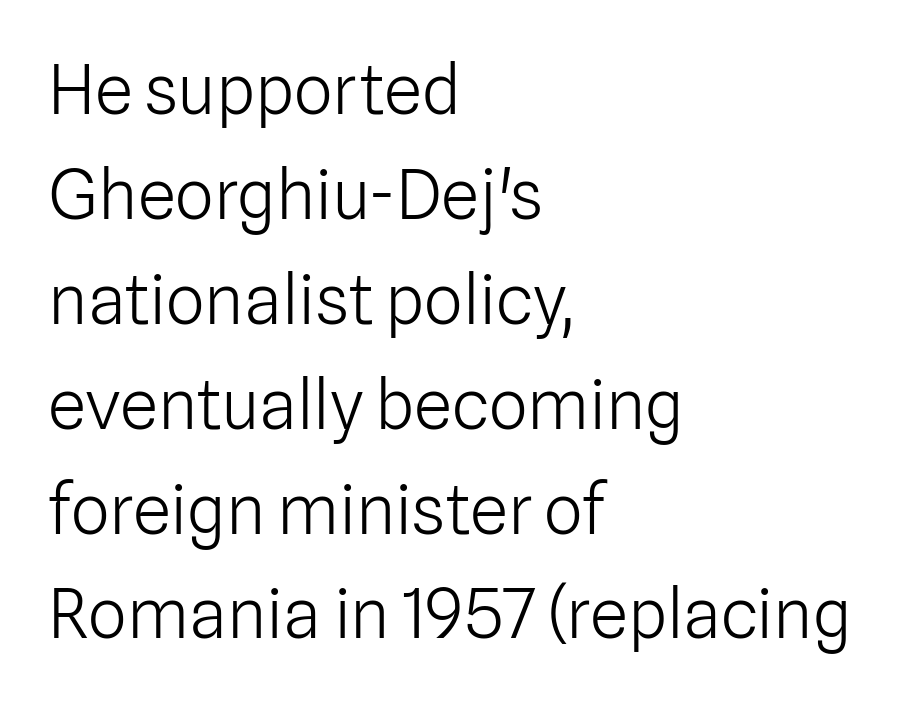
Q: Is the text bold? A: No.
Q: Is the text italic (slanted)? A: No, it is upright.
Q: Is the typeface a serif or a sans-serif typeface? A: Sans-serif.
Q: Is the text underlined? A: No.
Q: How is the paragraph aligned? A: Left-aligned.
Q: Is the spacing between letters normal or unusually wide? A: Normal.
Q: Is the spacing between lines tight, normal or loose? A: Normal.
Q: Width (condensed, normal, or wide)? A: Normal.
Q: Stroke contrast? A: Low.
Q: x-height? A: Medium.
Q: Monospaced? A: No.
